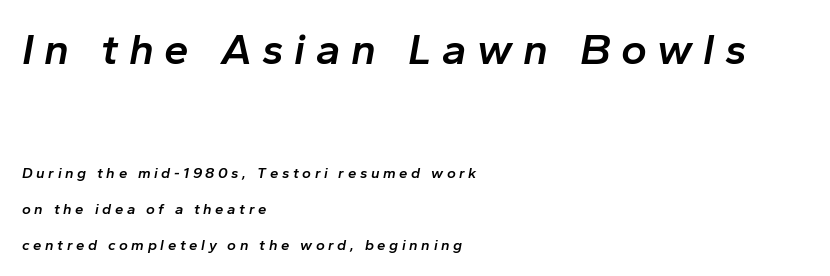
The image shows 44 px semibold type, italic (leaning right); set left-aligned, loose line spacing (2.4x), unusually wide letter spacing (+0.24 em), not underlined; the first (top) block is 2.93x larger; low stroke contrast and a medium x-height.
